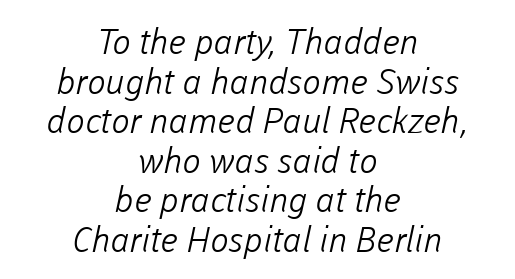
{"serif": "no", "bold": "no", "weight": "light", "width": "normal", "stroke_contrast": "low", "x_height": "medium", "monospaced": "no", "underline": "no", "align": "center", "line_spacing": "tight", "line_spacing_ratio": 1.13, "letter_spacing": "normal", "letter_spacing_em": 0.0, "glyph_px": 35}
